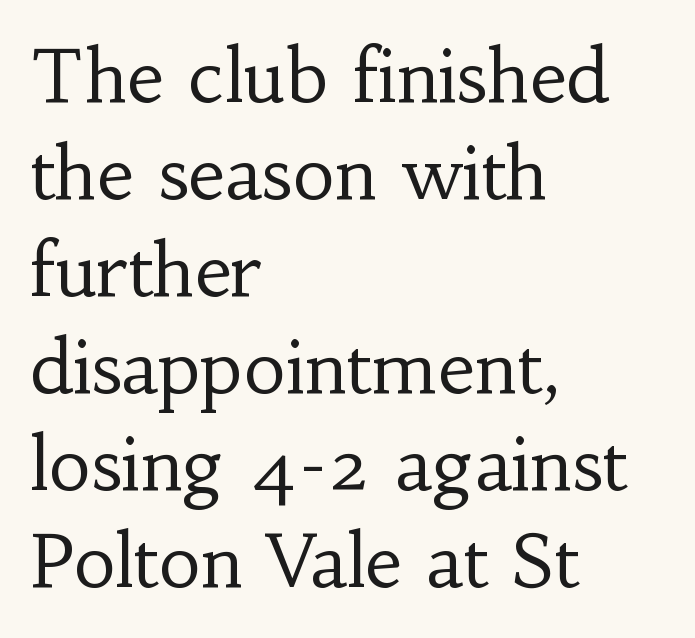
{"serif": "yes", "italic": "no", "bold": "no", "weight": "regular", "width": "normal", "stroke_contrast": "low", "x_height": "small", "monospaced": "no", "underline": "no", "align": "left", "line_spacing": "normal", "line_spacing_ratio": 1.33, "letter_spacing": "normal", "letter_spacing_em": 0.0, "glyph_px": 73}
